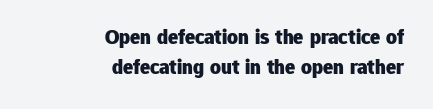
{"italic": "no", "bold": "yes", "underline": "no", "align": "right", "line_spacing": "normal", "line_spacing_ratio": 1.45, "letter_spacing": "normal", "letter_spacing_em": 0.0, "glyph_px": 21}
